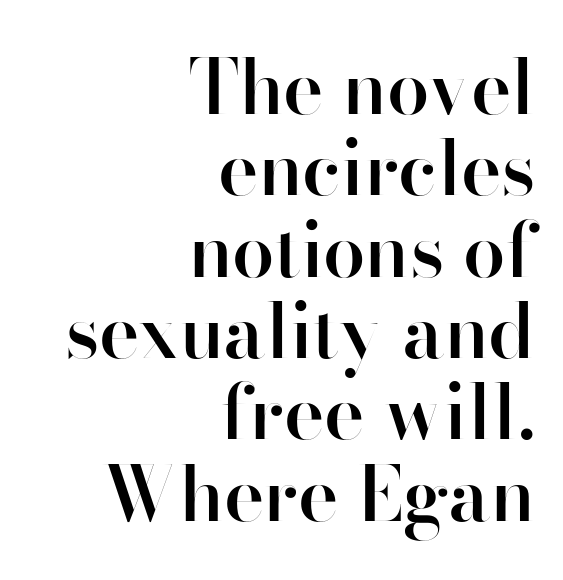
The image shows 76 px semibold sans-serif type, upright; set right-aligned, tight line spacing (1.07x), normal letter spacing, not underlined; high stroke contrast and a small x-height.
